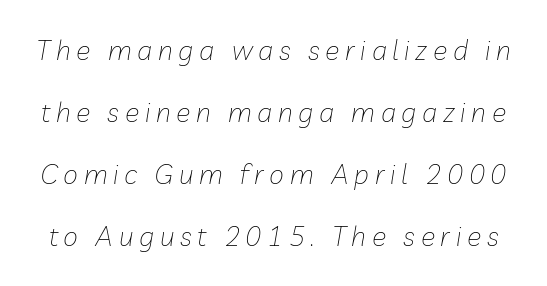
Q: Is the text bold? A: No.
Q: Is the text italic (slanted)? A: Yes, it leans right by about 10 degrees.
Q: Is the text underlined? A: No.
Q: Is the spacing between letters normal or unusually wide? A: Unusually wide.
Q: Is the spacing between lines tight, normal or loose? A: Loose.
